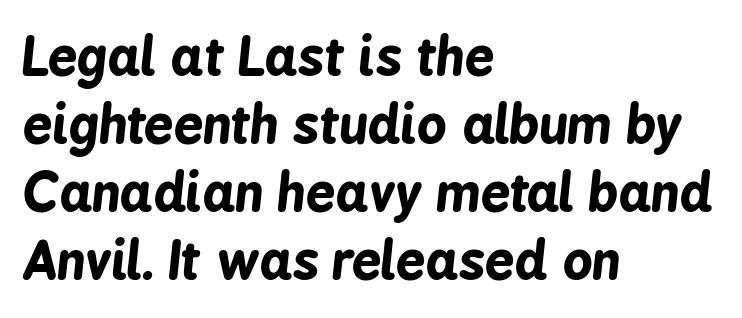
A full-strength bold gives these letters their thick strokes. Varying glyph widths throughout — classic text-font behaviour. No word sits above an underline. Each word holds together tightly as a unit, with standard inter-letter gaps. Honestly, the row spacing looks completely unremarkable.
